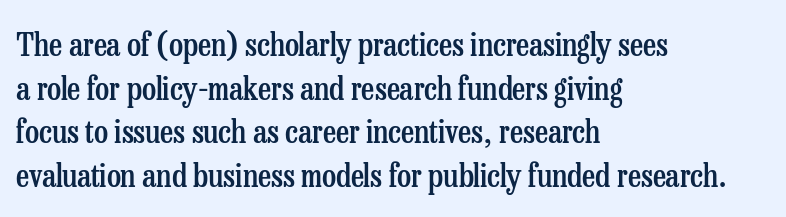
{"serif": "yes", "italic": "no", "bold": "semi", "weight": "semibold", "width": "condensed", "stroke_contrast": "low", "x_height": "medium", "monospaced": "no", "underline": "no", "align": "left", "line_spacing": "normal", "line_spacing_ratio": 1.36, "letter_spacing": "normal", "letter_spacing_em": 0.0, "glyph_px": 32}
